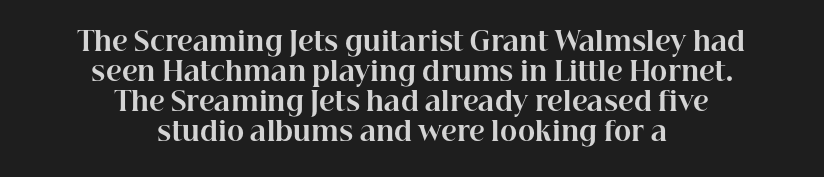
The leading is snug, giving the passage a crowded texture. This sample is center-justified, so both line endings float freely. The zone under the glyphs is completely vacant. Glyph-to-glyph distance matches everyday printed text. This is roman type, the default non-slanted kind. Plenty of ink on the page — the face is bold.
